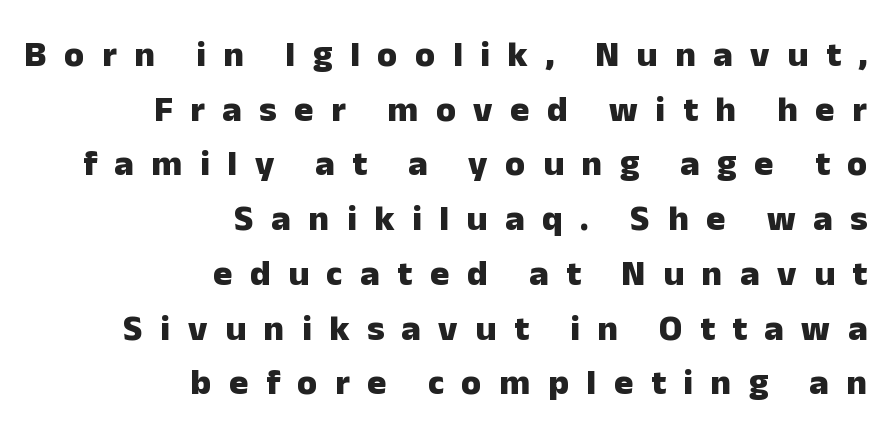
I'd describe the lettering as bold — thick and assertive. The glyphs are unaccompanied by any horizontal stroke below them. Regarding leading, the lines here are spaced in the standard way. The face used here is rendered with a markedly widened letterfit. The passage shown is typed in a proportional face where columns would drift. This is the regular roman posture of the typeface.
